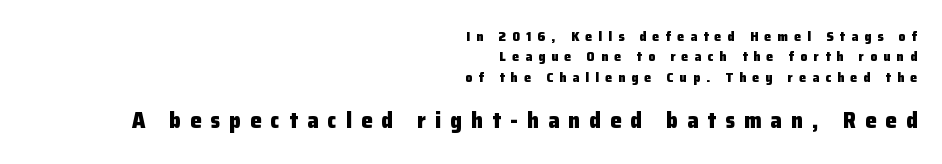
{"italic": "no", "bold": "yes", "underline": "no", "align": "right", "line_spacing": "normal", "line_spacing_ratio": 1.45, "letter_spacing": "wide", "letter_spacing_em": 0.43, "larger_block": "second", "size_ratio": 1.57, "glyph_px": 22}
